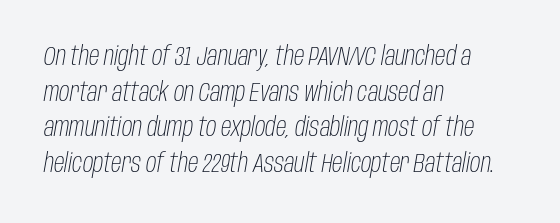
The letters look calm and open, with moderate or lighter stems. Each line starts at the same left margin while the right side varies. You could call the tracking neutral — neither tight nor loose. The string is rendered with underlining switched off. Yep, that's italic — everything's leaning.
